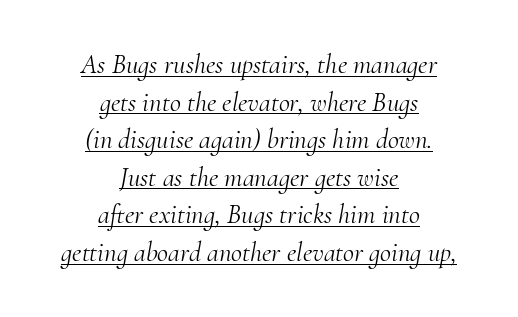
Q: Is the text bold? A: No.
Q: Is the text italic (slanted)? A: Yes, it leans right by about 10 degrees.
Q: Is the text underlined? A: Yes.
Q: How is the paragraph aligned? A: Centered.
Q: Is the spacing between letters normal or unusually wide? A: Normal.
Q: Is the spacing between lines tight, normal or loose? A: Normal.
